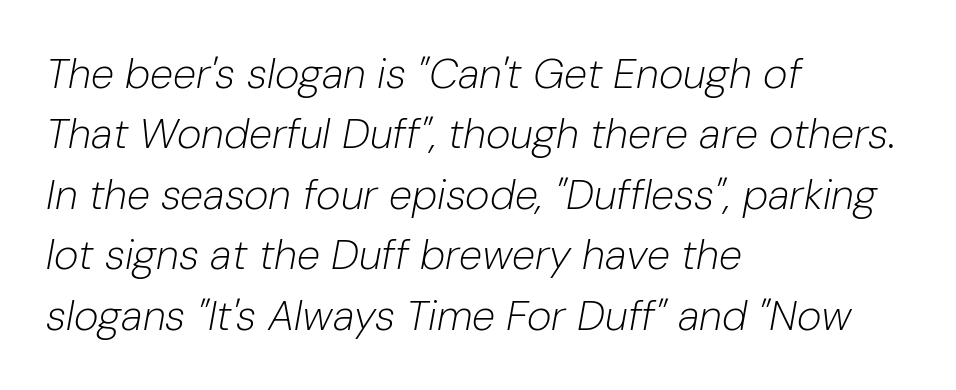
The string is rendered with underlining switched off. Rendered with sloped, italic letterforms. Here the designer chose a conventional face with non-uniform glyph widths. The compositor pushed each line to the left boundary.
